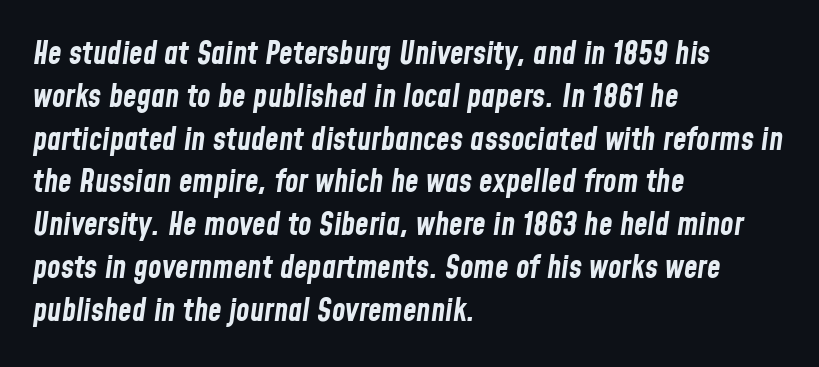
Q: Is the text bold? A: Yes.
Q: Is the text italic (slanted)? A: Yes, it leans right by about 8 degrees.
Q: Is the text underlined? A: No.
Q: How is the paragraph aligned? A: Left-aligned.
Q: Is the spacing between letters normal or unusually wide? A: Normal.
Q: Is the spacing between lines tight, normal or loose? A: Normal.
Q: Width (condensed, normal, or wide)? A: Condensed.
Q: Stroke contrast? A: Low.
Q: x-height? A: Medium.
Q: Monospaced? A: No.
